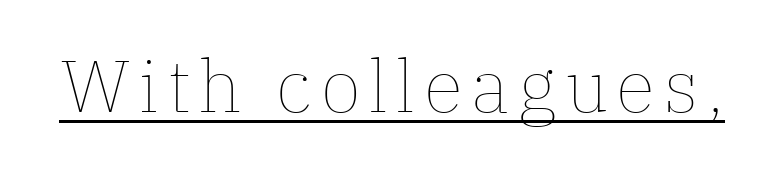
The typeface has the unassuming heft of standard copy or less. Character widths vary here, with narrow letters taking less room than wide ones. Check the space under the baseline: a stroke is drawn there. The type sits square on the baseline with zero lean.
